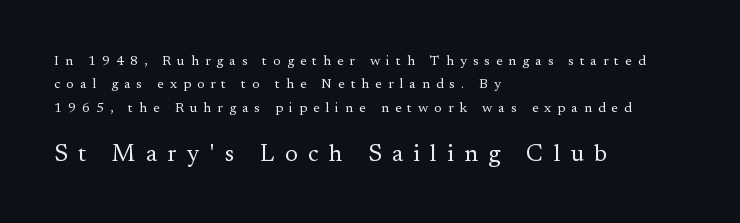
Q: Is the text bold? A: No.
Q: Is the text italic (slanted)? A: No, it is upright.
Q: Is the text underlined? A: No.
Q: How is the paragraph aligned? A: Left-aligned.
Q: Is the spacing between letters normal or unusually wide? A: Unusually wide.
Q: Is the spacing between lines tight, normal or loose? A: Normal.
Q: Which block of text is set in a larger size, the first (top) or the second (bottom)? A: The second (bottom) one.
